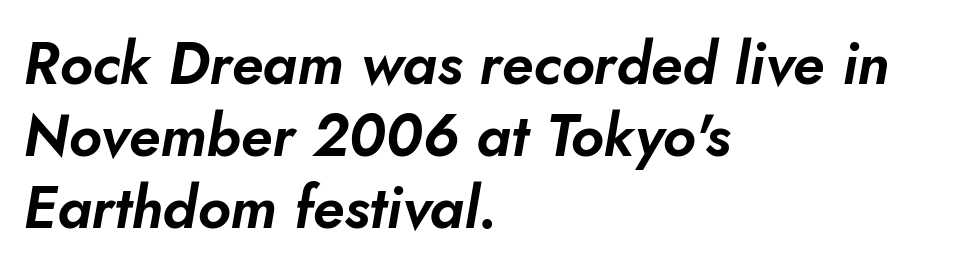
The image shows 59 px text type, italic (leaning right); set left-aligned, line spacing 1.22x, normal letter spacing, not underlined; low stroke contrast and a small x-height.
